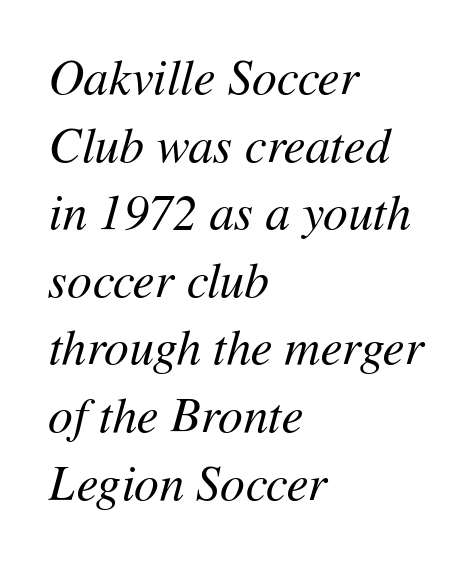
Q: Is the text bold? A: No.
Q: Is the text italic (slanted)? A: Yes, it leans right by about 11 degrees.
Q: Is the text underlined? A: No.
Q: How is the paragraph aligned? A: Left-aligned.
Q: Is the spacing between letters normal or unusually wide? A: Normal.
Q: Is the spacing between lines tight, normal or loose? A: Normal.
Q: Width (condensed, normal, or wide)? A: Normal.
Q: Stroke contrast? A: Medium.
Q: x-height? A: Medium.
Q: Monospaced? A: No.
